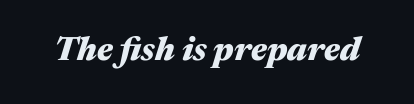
Is this a fixed-width face? No — the glyphs have proportional, varying widths. Just letters on the line, the space beneath them empty. Tracking here is standard; glyphs follow each other at the usual distance. When letters slant like this, we call the style italic. The letters are bold, with thick, heavy strokes.
